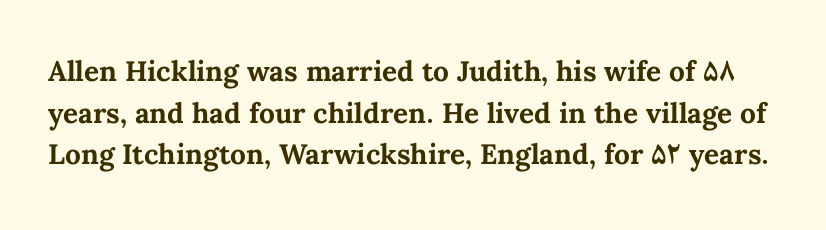
Here the designer chose a conventional face with non-uniform glyph widths. Anything drawn beneath the words? Only blank space. These lines keep a tight, regular rhythm from letter to letter. Is there much room between lines? A standard amount, neither cramped nor airy. The type sits square on the baseline with zero lean.
